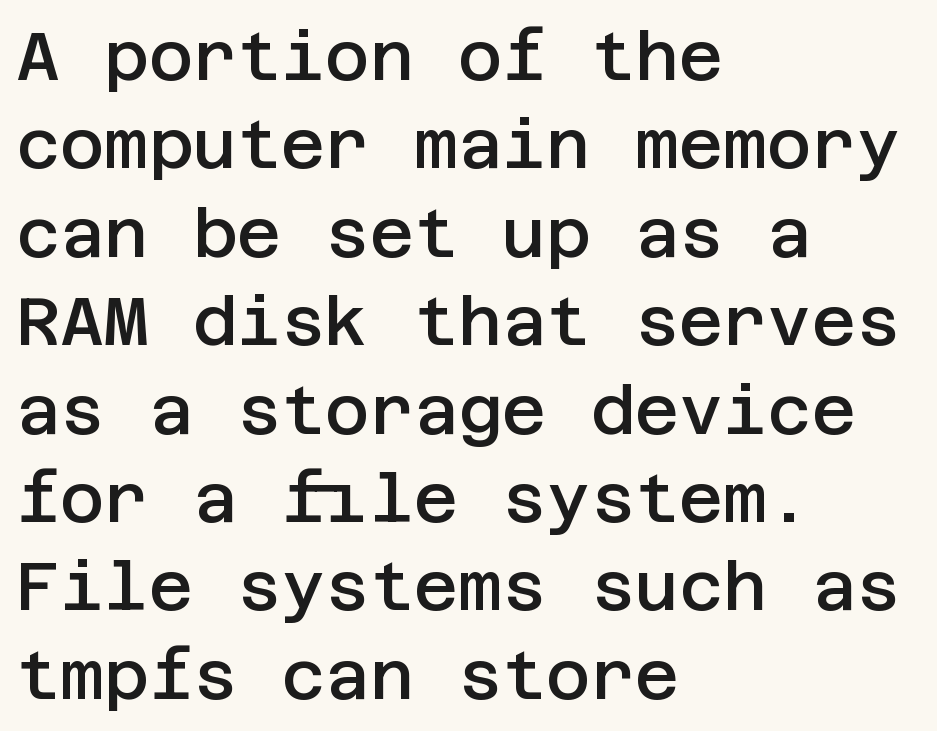
{"serif": "no", "italic": "no", "bold": "semi", "weight": "semibold", "width": "normal", "stroke_contrast": "low", "x_height": "large", "underline": "no", "align": "left", "line_spacing": "normal", "line_spacing_ratio": 1.3, "letter_spacing": "normal", "letter_spacing_em": 0.0, "glyph_px": 68}
